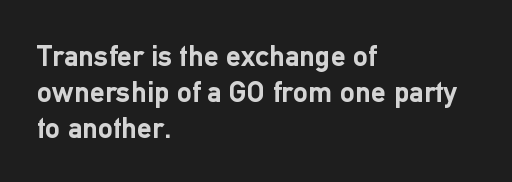
Spacing verdict: proportional, widths tailored to each character. Typesetter's note: full bold, strokes at maximum text heaviness. What stands out about the letter spacing? Nothing — it is the standard amount. What kind of face is this? One without serifs — a sans.
